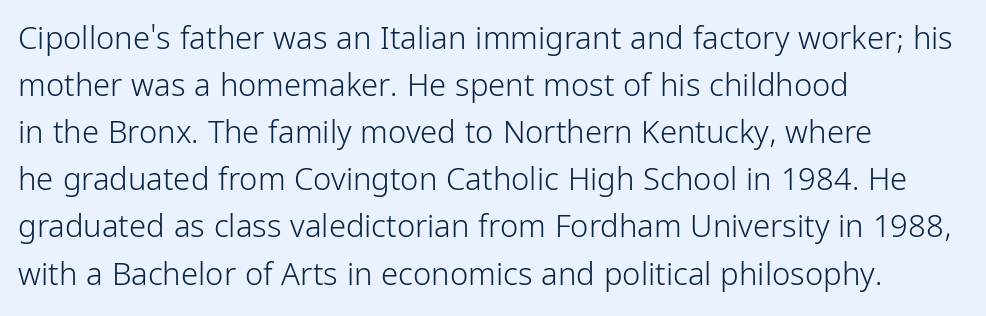
The passage shown is not bold in any degree. These lines keep a tight, regular rhythm from letter to letter. The line-height multiplier appears to be the usual default. Where is the straight margin? On the left. The passage shown is typed in a proportional face where columns would drift.
